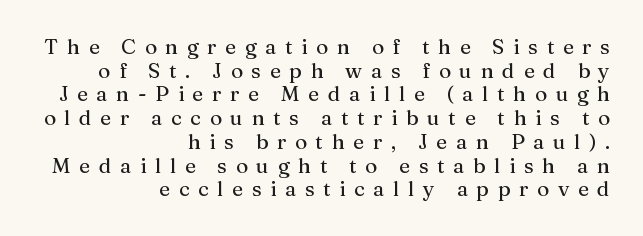
{"italic": "no", "underline": "no", "align": "right", "line_spacing": "tight", "line_spacing_ratio": 1.13, "letter_spacing": "wide", "letter_spacing_em": 0.41, "glyph_px": 21}
